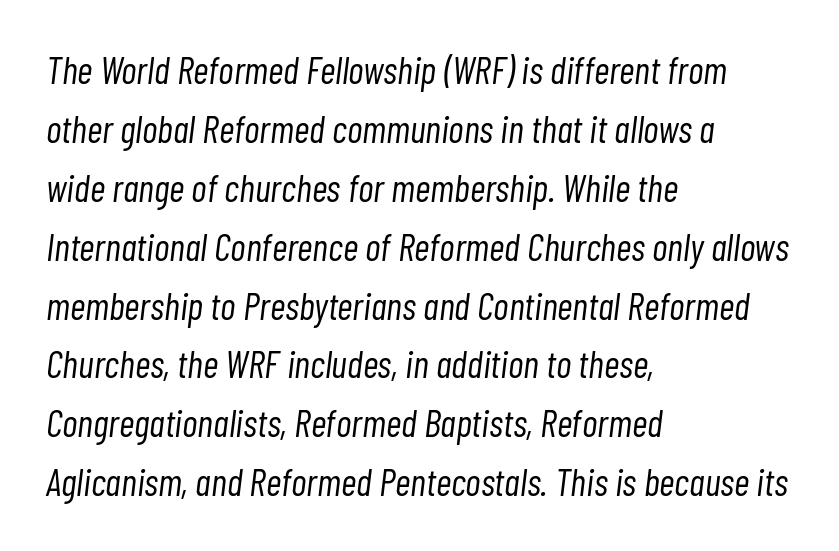
Q: Is the text bold? A: No.
Q: Is the text italic (slanted)? A: Yes, it leans right by about 7 degrees.
Q: Is the text underlined? A: No.
Q: How is the paragraph aligned? A: Left-aligned.
Q: Is the spacing between letters normal or unusually wide? A: Normal.
Q: Is the spacing between lines tight, normal or loose? A: Normal.
Q: Width (condensed, normal, or wide)? A: Condensed.
Q: Stroke contrast? A: Low.
Q: x-height? A: Medium.
Q: Monospaced? A: No.
